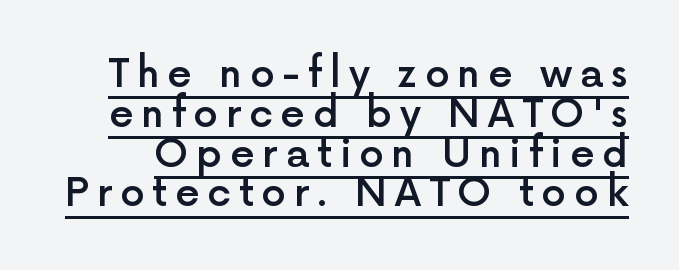
{"serif": "no", "italic": "no", "bold": "semi", "weight": "semibold", "width": "normal", "x_height": "medium", "monospaced": "no", "underline": "yes", "line_spacing": "tight", "line_spacing_ratio": 1.02, "letter_spacing": "wide", "letter_spacing_em": 0.2, "glyph_px": 39}
